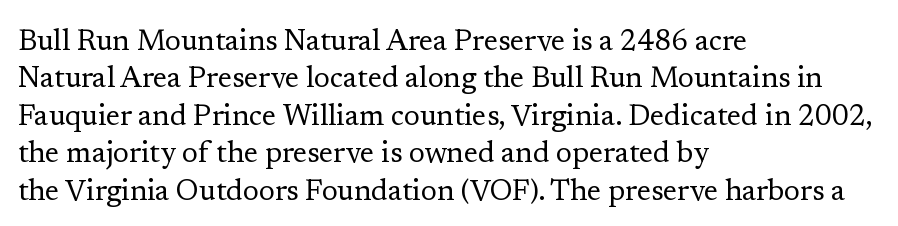
{"serif": "yes", "italic": "no", "bold": "no", "weight": "regular", "width": "normal", "stroke_contrast": "low", "x_height": "medium", "monospaced": "no", "underline": "no", "align": "left", "line_spacing": "normal", "line_spacing_ratio": 1.29, "letter_spacing": "normal", "letter_spacing_em": 0.0, "glyph_px": 29}
